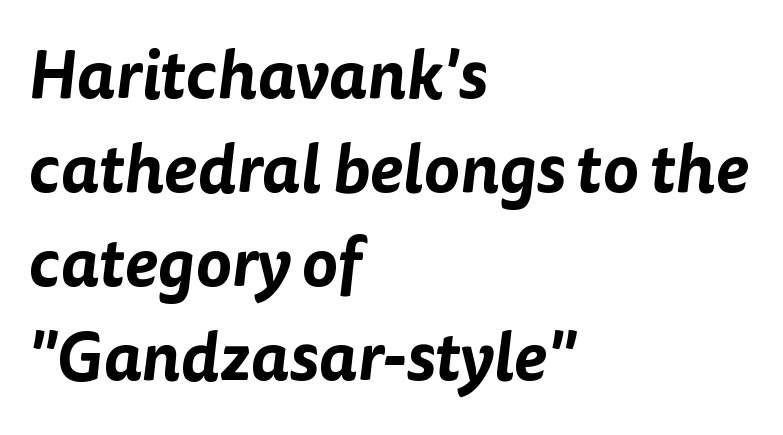
Q: Is the typeface a serif or a sans-serif typeface? A: Sans-serif.
Q: Is the text underlined? A: No.
Q: How is the paragraph aligned? A: Left-aligned.
Q: Is the spacing between letters normal or unusually wide? A: Normal.
Q: Is the spacing between lines tight, normal or loose? A: Normal.
Q: Width (condensed, normal, or wide)? A: Normal.
Q: Stroke contrast? A: Low.
Q: x-height? A: Medium.
Q: Monospaced? A: No.
